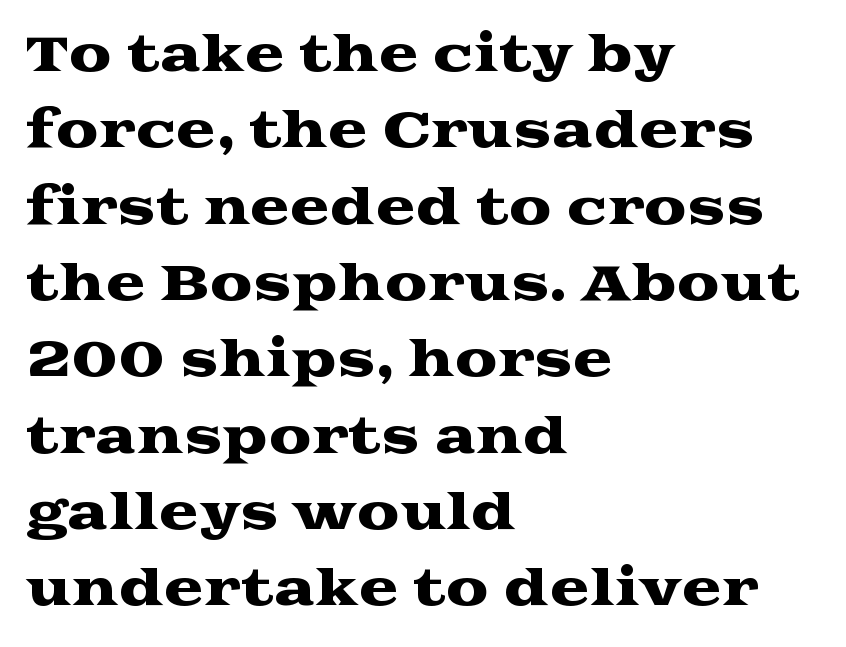
{"serif": "yes", "italic": "no", "width": "wide", "stroke_contrast": "medium", "x_height": "medium", "monospaced": "no", "underline": "no", "align": "left", "line_spacing": "normal", "line_spacing_ratio": 1.59, "letter_spacing": "normal", "letter_spacing_em": 0.0, "glyph_px": 48}
